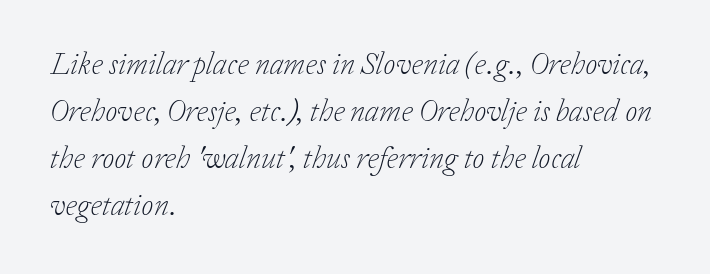
{"serif": "yes", "italic": "yes", "lean": "right", "slant_degrees": 20, "bold": "no", "weight": "light", "width": "normal", "stroke_contrast": "low", "x_height": "medium", "monospaced": "no", "underline": "no", "align": "left", "line_spacing": "normal", "line_spacing_ratio": 1.52, "letter_spacing": "normal", "letter_spacing_em": 0.0, "glyph_px": 31}
